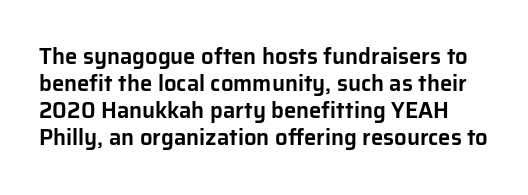
Q: Is the text italic (slanted)? A: No, it is upright.
Q: Is the text underlined? A: No.
Q: Is the spacing between letters normal or unusually wide? A: Normal.
